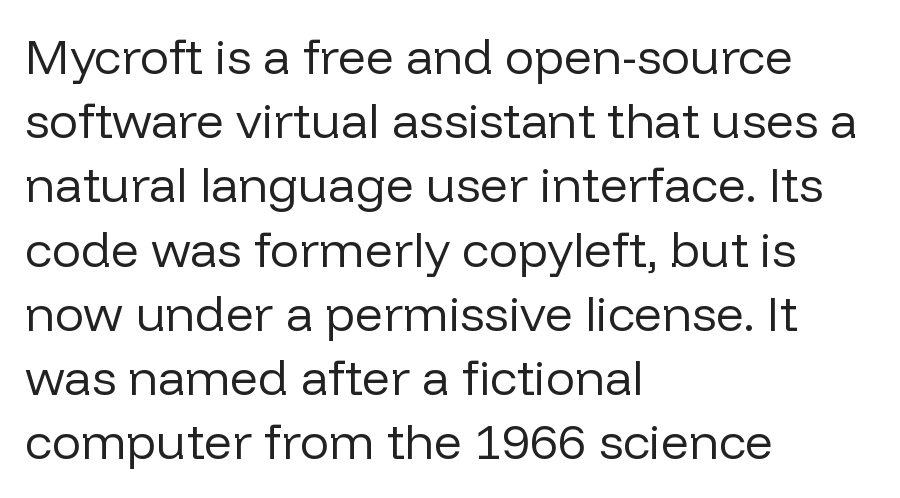
The image shows 49 px regular-weight sans-serif type, upright; set left-aligned, normal line spacing (1.31x), normal letter spacing, not underlined; low stroke contrast and a medium x-height.
